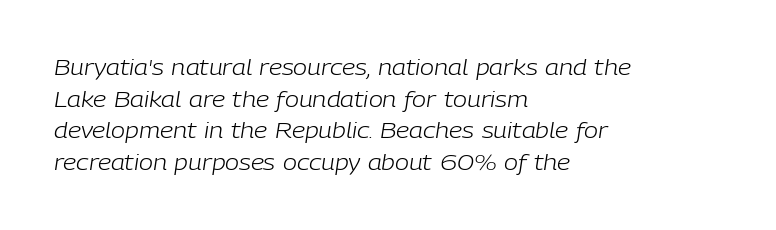
Q: Is the text bold? A: No.
Q: Is the text italic (slanted)? A: Yes, it leans right by about 9 degrees.
Q: Is the text underlined? A: No.
Q: How is the paragraph aligned? A: Left-aligned.
Q: Is the spacing between letters normal or unusually wide? A: Normal.
Q: Is the spacing between lines tight, normal or loose? A: Normal.
